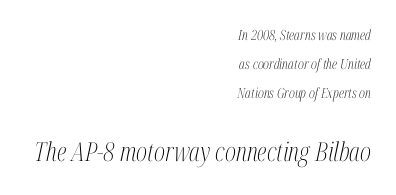
Q: Is the text bold? A: No.
Q: Is the text italic (slanted)? A: Yes, it leans right by about 12 degrees.
Q: Is the text underlined? A: No.
Q: How is the paragraph aligned? A: Right-aligned.
Q: Is the spacing between letters normal or unusually wide? A: Normal.
Q: Is the spacing between lines tight, normal or loose? A: Loose.
Q: Which block of text is set in a larger size, the first (top) or the second (bottom)? A: The second (bottom) one.
